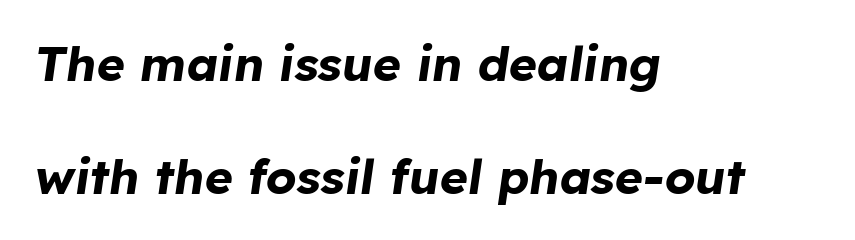
The image shows 48 px bold type, italic (leaning right); set left-aligned, loose line spacing (2.36x), normal letter spacing, not underlined; low stroke contrast and a medium x-height.
